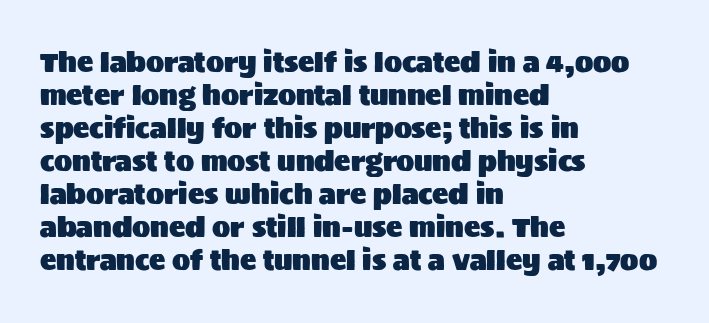
The image shows 27 px text type, upright; set left-aligned, line spacing 1.22x, normal letter spacing, not underlined.
